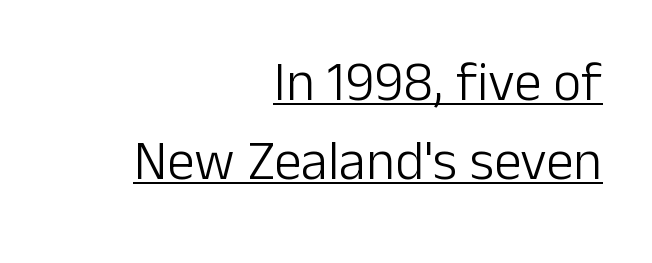
{"serif": "no", "italic": "no", "bold": "no", "weight": "light", "width": "normal", "stroke_contrast": "low", "x_height": "medium", "monospaced": "no", "underline": "yes", "align": "right", "line_spacing": "normal", "line_spacing_ratio": 1.44, "letter_spacing": "normal", "letter_spacing_em": 0.0, "glyph_px": 55}
